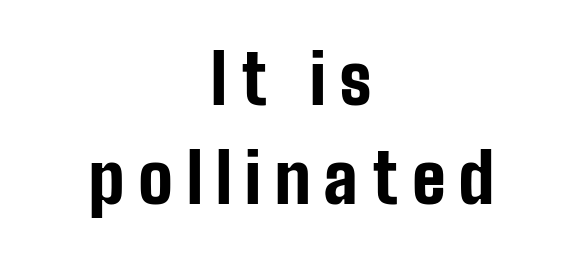
The image shows 68 px bold, condensed sans-serif type, upright; set centered, normal line spacing (1.46x), unusually wide letter spacing (+0.2 em), not underlined; low stroke contrast and a medium x-height.
